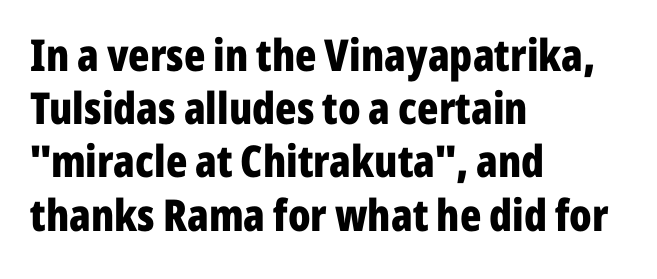
The image shows 44 px bold, condensed sans-serif type, upright; set left-aligned, line spacing 1.21x, normal letter spacing, not underlined; low stroke contrast and a medium x-height.
